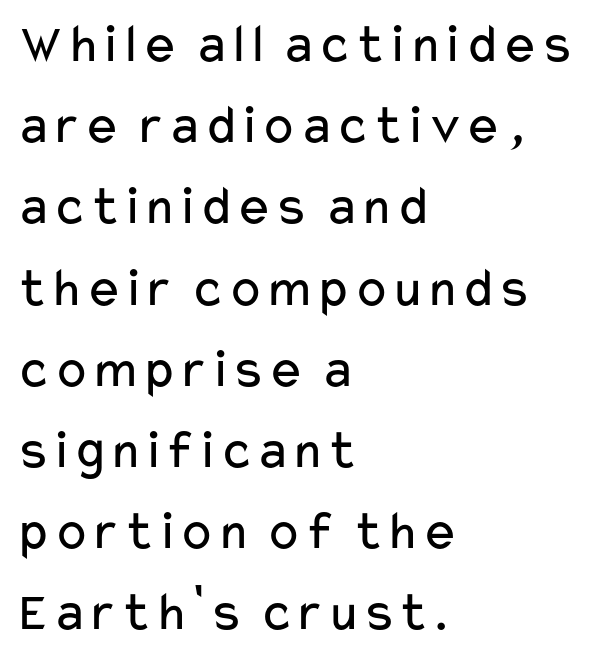
The image shows 56 px regular-weight, wide sans-serif type, upright; set left-aligned, normal line spacing (1.45x), normal letter spacing, not underlined; low stroke contrast and a medium x-height.
